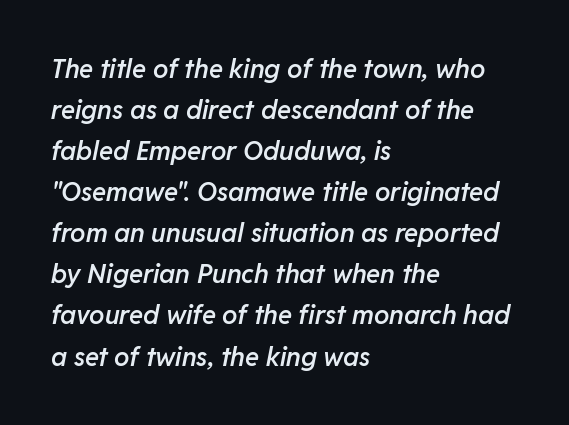
The image shows 26 px text type, italic (leaning right); set left-aligned, normal line spacing (1.58x), normal letter spacing, not underlined.
